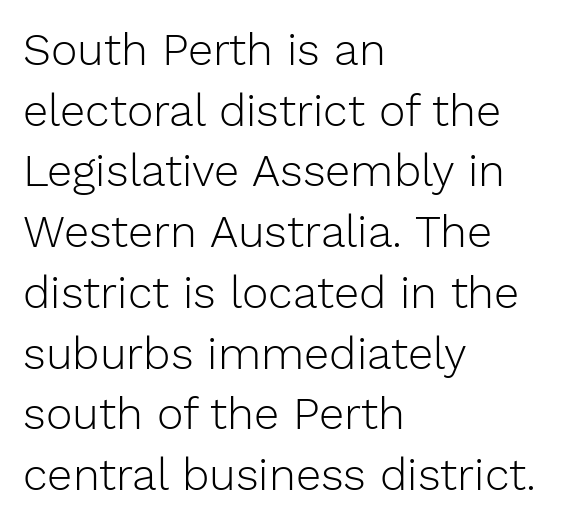
The image shows 45 px light sans-serif type, upright; set left-aligned, normal line spacing (1.35x), normal letter spacing, not underlined; low stroke contrast and a medium x-height.
